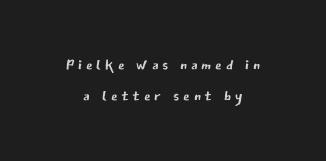
The image shows 21 px text type, upright; set centered, normal line spacing (1.47x), not underlined.
